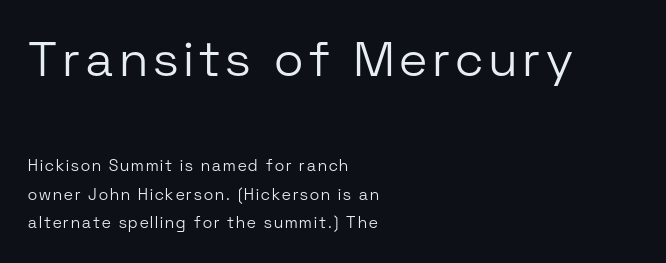
Is this a heavy cut? Hardly; it is regular or lighter. If you drew a line through each stem, it would be perfectly vertical. These lines are rendered in a variable-pitch font. Just letters on the line, the space beneath them empty. Two sizes are in play, and the larger belongs to the first block. Letterform terminals end flat and unadorned throughout the passage.
